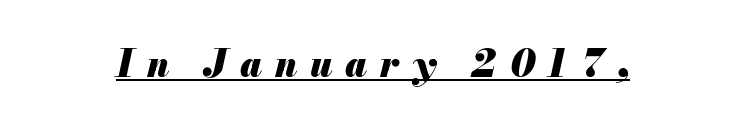
Q: Is the text bold? A: Yes.
Q: Is the text italic (slanted)? A: Yes, it leans right by about 13 degrees.
Q: Is the text underlined? A: Yes.
Q: Is the spacing between letters normal or unusually wide? A: Unusually wide.
Q: Width (condensed, normal, or wide)? A: Normal.
Q: Stroke contrast? A: Medium.
Q: x-height? A: Small.
Q: Monospaced? A: No.
